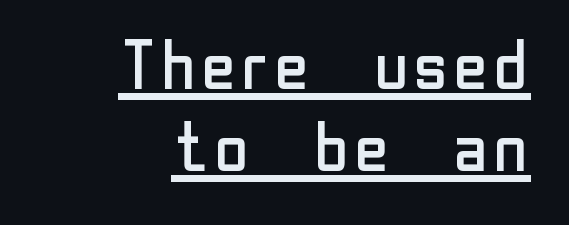
{"serif": "no", "italic": "no", "bold": "no", "weight": "regular", "width": "normal", "stroke_contrast": "low", "x_height": "medium", "monospaced": "no", "underline": "yes", "align": "right", "line_spacing_ratio": 1.21, "letter_spacing": "normal", "letter_spacing_em": 0.0, "glyph_px": 68}
